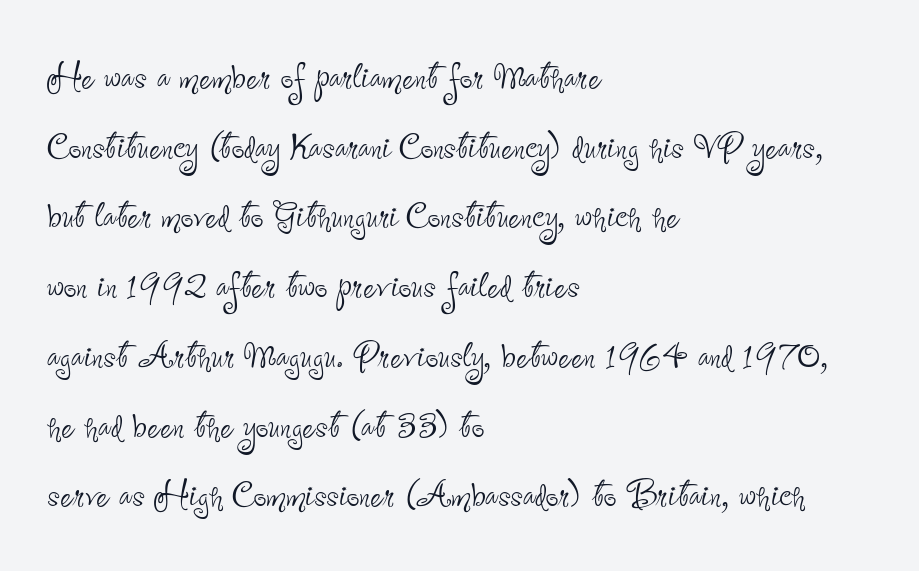
Summary of weight: not heavy and not bold. Underline: absent. A student would call this left alignment; a typographer would say flush left, rag right. The type family on display is of the sans-serif kind.
